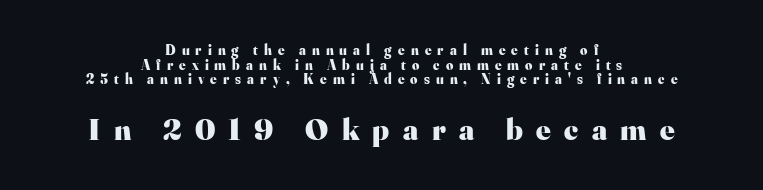
{"serif": "yes", "italic": "no", "bold": "yes", "weight": "heavy", "width": "normal", "stroke_contrast": "high", "x_height": "small", "monospaced": "no", "underline": "no", "align": "center", "line_spacing": "tight", "line_spacing_ratio": 1.04, "letter_spacing": "wide", "letter_spacing_em": 0.43, "larger_block": "second", "size_ratio": 2.21, "glyph_px": 31}
